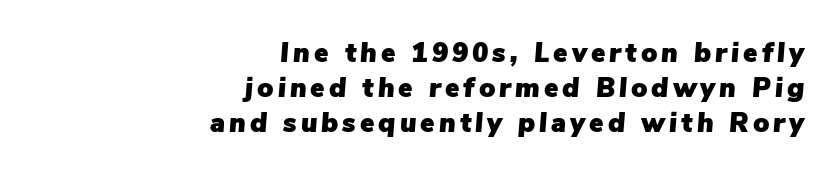
Q: Is the text italic (slanted)? A: Yes, it leans right by about 5 degrees.
Q: Is the text underlined? A: No.
Q: How is the paragraph aligned? A: Right-aligned.
Q: Is the spacing between lines tight, normal or loose? A: Normal.
